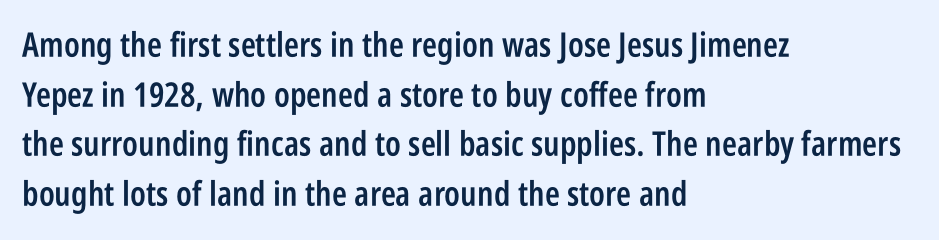
{"serif": "no", "italic": "no", "bold": "semi", "weight": "semibold", "width": "condensed", "stroke_contrast": "low", "x_height": "large", "monospaced": "no", "underline": "no", "align": "left", "line_spacing": "normal", "line_spacing_ratio": 1.46, "letter_spacing": "normal", "letter_spacing_em": 0.0, "glyph_px": 34}
